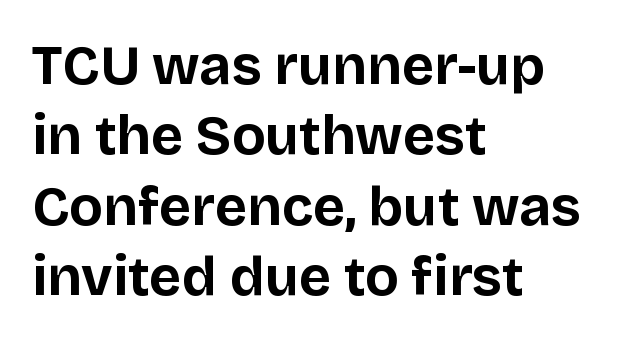
The passage shown is typed in a proportional face where columns would drift. Line spacing here is normal. This rendering leaves character spacing at its baseline value. Left-aligned paragraph, ragged on the right. Lines of text with bare space underneath.
